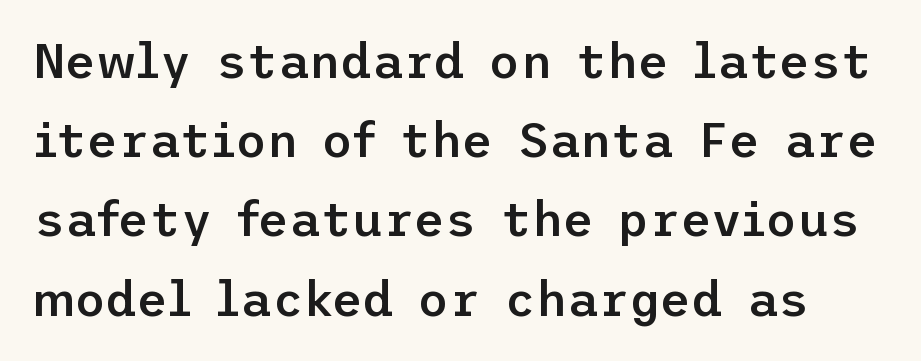
{"serif": "no", "italic": "no", "bold": "semi", "weight": "semibold", "width": "normal", "stroke_contrast": "low", "x_height": "medium", "underline": "no", "line_spacing": "normal", "line_spacing_ratio": 1.65, "letter_spacing": "normal", "letter_spacing_em": 0.0, "glyph_px": 48}
